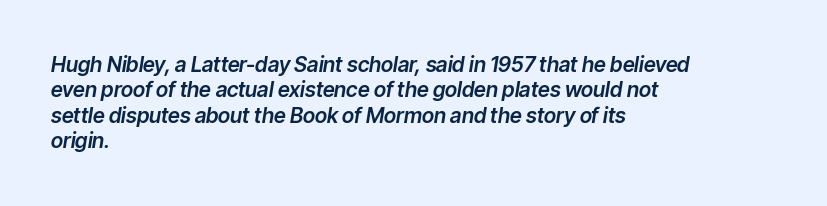
The image shows 21 px text type, italic (leaning right); set left-aligned, line spacing 1.21x, normal letter spacing, not underlined.
